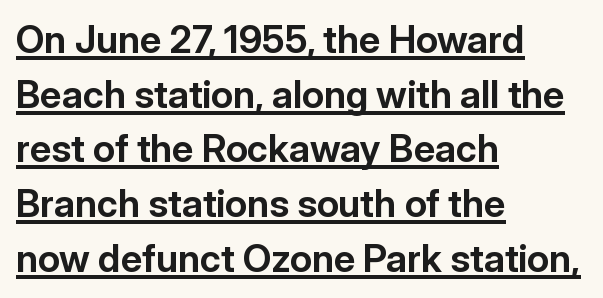
Has an underline been added? It has. The letters advance in unequal steps, a hallmark of proportional type. If you measured baseline to baseline, you'd find a middling distance. The rag falls on the right side of this text block.
